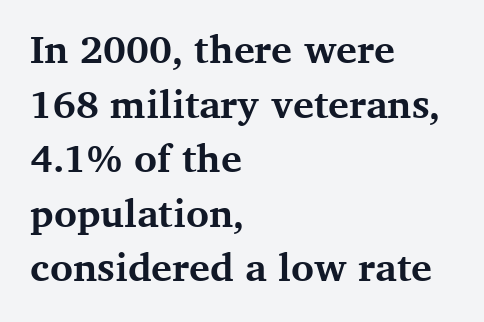
Q: Is the text bold? A: Yes.
Q: Is the text italic (slanted)? A: No, it is upright.
Q: Is the typeface a serif or a sans-serif typeface? A: Serif.
Q: Is the text underlined? A: No.
Q: How is the paragraph aligned? A: Left-aligned.
Q: Is the spacing between letters normal or unusually wide? A: Normal.
Q: Is the spacing between lines tight, normal or loose? A: Normal.
Q: Width (condensed, normal, or wide)? A: Normal.
Q: Stroke contrast? A: Medium.
Q: x-height? A: Medium.
Q: Monospaced? A: No.
